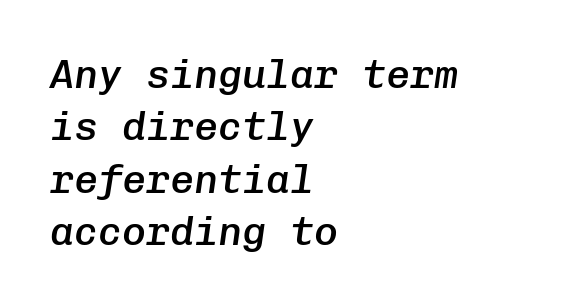
The image shows 40 px semibold type, italic (leaning right), monospaced; set left-aligned, normal line spacing (1.31x), normal letter spacing, not underlined; low stroke contrast and a medium x-height.
